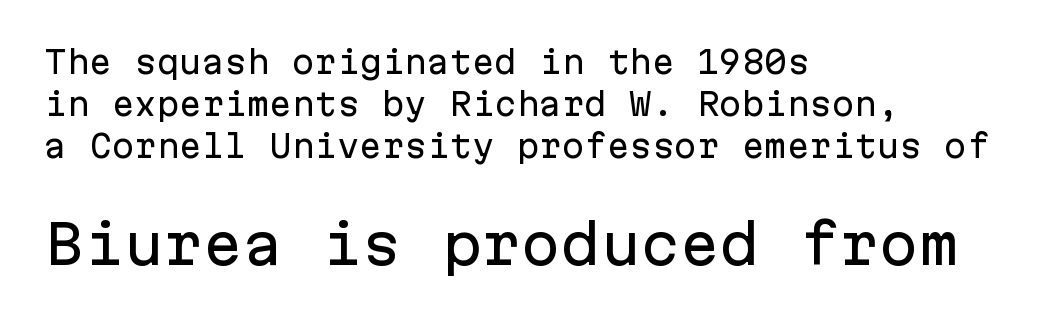
The emphasis by scale lands on block number two, below. The baseline area is clear. A typesetter would label this face a sans. Successive baselines arrive at the customary interval. Note the uniform advance width — an 'i' takes as much space as an 'm'.
